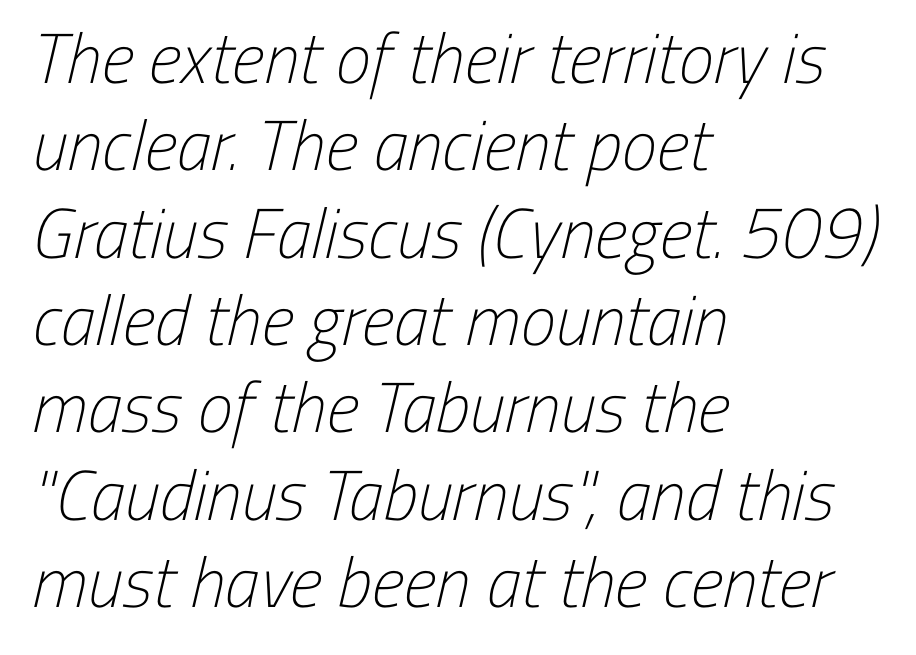
{"serif": "no", "bold": "no", "weight": "light", "width": "condensed", "stroke_contrast": "low", "x_height": "medium", "monospaced": "no", "underline": "no", "align": "left", "line_spacing_ratio": 1.23, "letter_spacing": "normal", "letter_spacing_em": 0.0, "glyph_px": 71}
